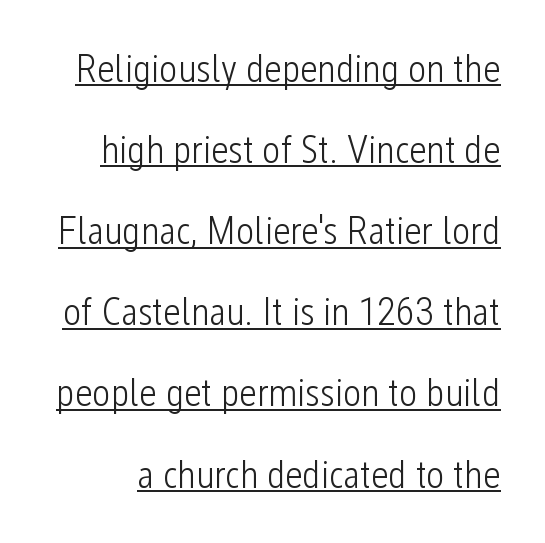
{"serif": "no", "italic": "no", "bold": "no", "weight": "light", "width": "condensed", "stroke_contrast": "low", "x_height": "medium", "monospaced": "no", "underline": "yes", "line_spacing": "loose", "line_spacing_ratio": 2.08, "letter_spacing": "normal", "letter_spacing_em": 0.0, "glyph_px": 39}
